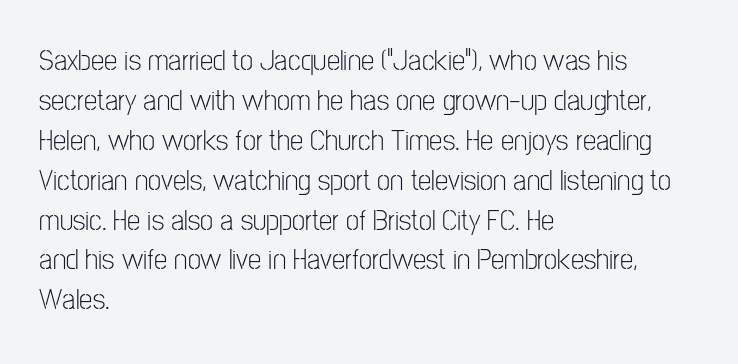
Q: Is the text bold? A: No.
Q: Is the text italic (slanted)? A: No, it is upright.
Q: Is the typeface a serif or a sans-serif typeface? A: Sans-serif.
Q: Is the text underlined? A: No.
Q: How is the paragraph aligned? A: Left-aligned.
Q: Is the spacing between letters normal or unusually wide? A: Normal.
Q: Is the spacing between lines tight, normal or loose? A: Normal.
Q: Width (condensed, normal, or wide)? A: Condensed.
Q: Stroke contrast? A: Low.
Q: x-height? A: Medium.
Q: Monospaced? A: No.
